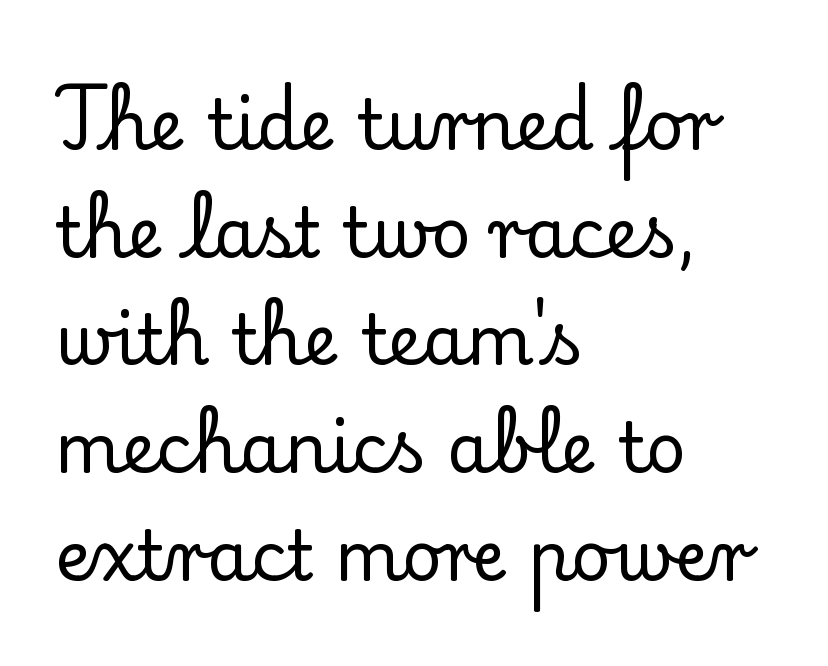
{"serif": "yes", "italic": "no", "width": "normal", "stroke_contrast": "low", "x_height": "small", "monospaced": "no", "underline": "no", "align": "left", "line_spacing": "normal", "line_spacing_ratio": 1.56, "letter_spacing": "normal", "letter_spacing_em": 0.0, "glyph_px": 69}
